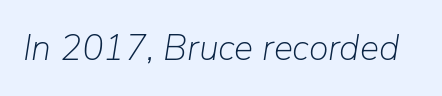
The image shows 36 px light type, italic (leaning right); set normal letter spacing, not underlined; low stroke contrast and a medium x-height.
